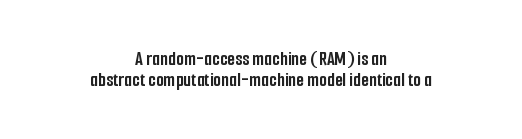
Cramped leading. This sample uses an upright cut, with every glyph sitting square on the baseline. The passage shown is emphatically bold. Each word holds together tightly as a unit, with standard inter-letter gaps. Descender tails drop into unmarked territory. Line starts and ends both wander, symmetrically.
